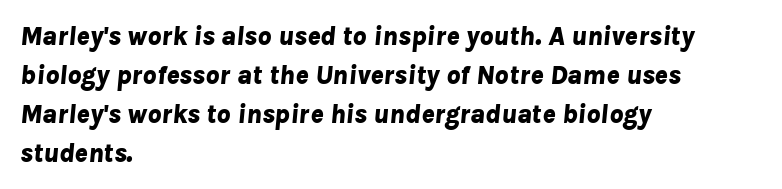
Emphasis-style slanted type is in use. The space beneath each line is pristine and unruled. A classic flush-left, rag-right setting is used for this passage. The letters are bold, with thick, heavy strokes. Does extra space separate the letters? No, they use regular spacing. The designer left line spacing at the default.
